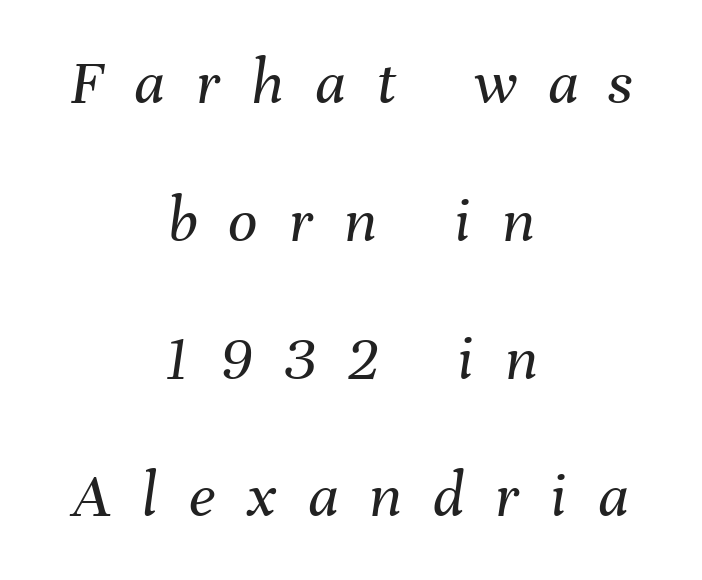
Yep, that's italic — everything's leaning. This rendering widens character spacing well past its baseline value. The rendering positions every line midway between the sides. Caption: face not bold, strokes unweighted. Just letters on the line, the space beneath them empty.
